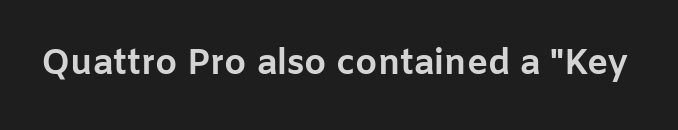
The image shows 35 px bold sans-serif type, upright; set normal letter spacing, not underlined; low stroke contrast and a medium x-height.
